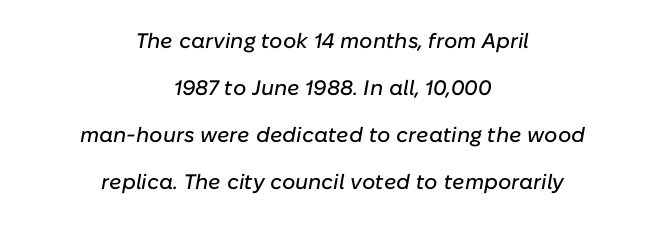
Q: Is the text italic (slanted)? A: Yes, it leans right by about 10 degrees.
Q: Is the text underlined? A: No.
Q: How is the paragraph aligned? A: Centered.
Q: Is the spacing between letters normal or unusually wide? A: Normal.
Q: Is the spacing between lines tight, normal or loose? A: Loose.
